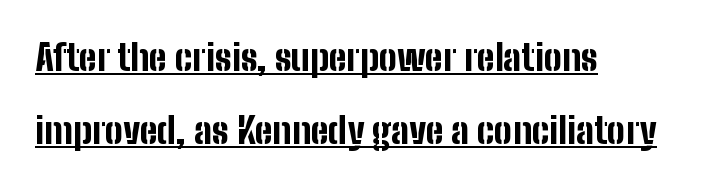
Characters follow at the spacing the type designer built in. The typography opts for an upright posture over an oblique one. Line spacing here is loose. Compared with a centered layout, this one pins lines to the left instead.
